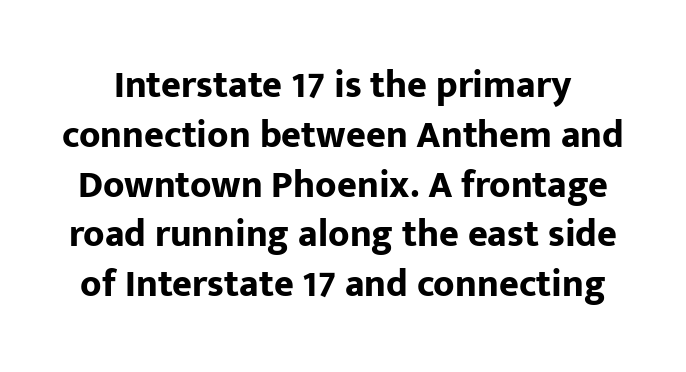
{"serif": "no", "italic": "no", "bold": "yes", "weight": "bold", "width": "normal", "stroke_contrast": "low", "x_height": "medium", "monospaced": "no", "underline": "no", "line_spacing": "normal", "line_spacing_ratio": 1.31, "letter_spacing": "normal", "letter_spacing_em": 0.0, "glyph_px": 38}
